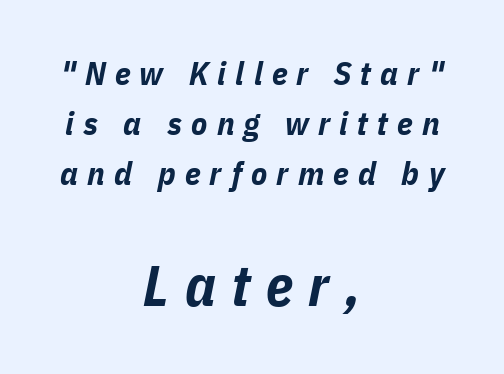
Q: Is the text bold? A: Yes.
Q: Is the text italic (slanted)? A: Yes, it leans right by about 11 degrees.
Q: Is the text underlined? A: No.
Q: How is the paragraph aligned? A: Centered.
Q: Is the spacing between letters normal or unusually wide? A: Unusually wide.
Q: Is the spacing between lines tight, normal or loose? A: Normal.
Q: Which block of text is set in a larger size, the first (top) or the second (bottom)? A: The second (bottom) one.
Q: Width (condensed, normal, or wide)? A: Condensed.
Q: Stroke contrast? A: Low.
Q: x-height? A: Medium.
Q: Monospaced? A: No.
